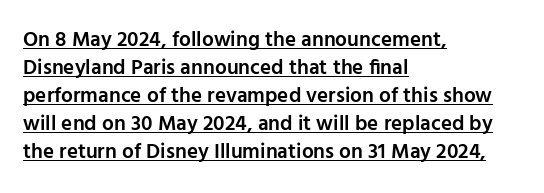
The image shows 21 px text type, upright; set left-aligned, normal line spacing (1.33x), normal letter spacing, underlined.
